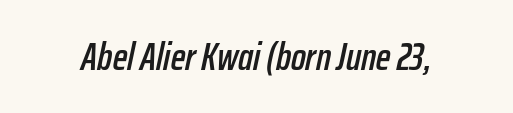
Would a proofreader flag this as italicized? Yes. Descender tails drop into unmarked territory. Is this a fixed-width face? No — the glyphs have proportional, varying widths. The tracking reads as untouched default to a designer's eye.
